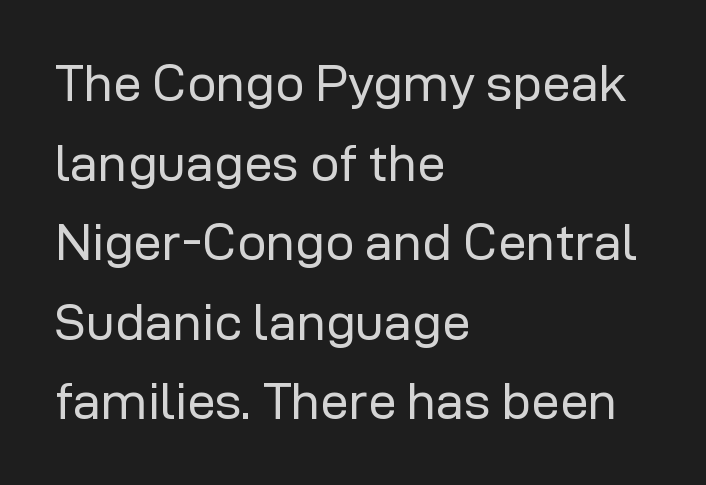
The type is set solid horizontally, with unmodified tracking. This is the regular roman posture of the typeface. Caption: multi-line text, flush left, ragged right. These lines are rendered in a variable-pitch font. This rendering features lettering with no underline.
